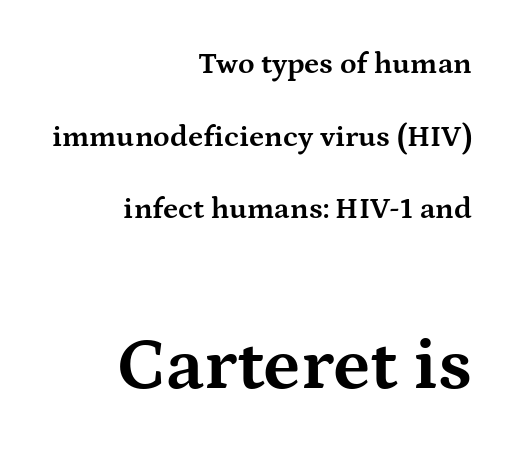
I'd call this a serif setting — the letters wear small feet. Airy leading. Nothing unusual about the tracking: characters are spaced as the font intends. Characters remain perfectly vertical along every line.
